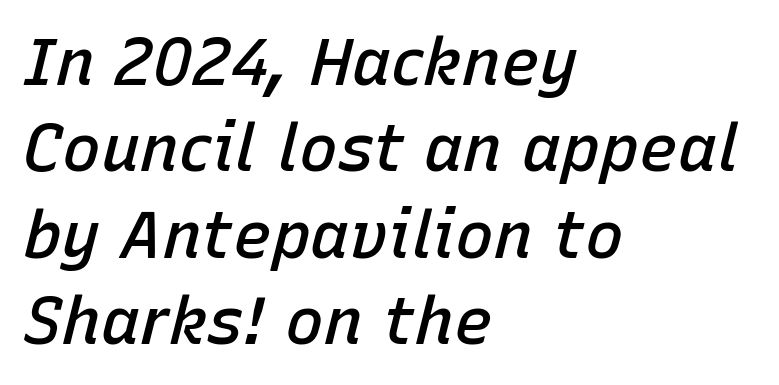
{"italic": "yes", "lean": "right", "slant_degrees": 15, "bold": "semi", "weight": "semibold", "width": "normal", "stroke_contrast": "low", "x_height": "medium", "monospaced": "no", "underline": "no", "align": "left", "line_spacing": "normal", "line_spacing_ratio": 1.33, "letter_spacing": "normal", "letter_spacing_em": 0.0, "glyph_px": 65}
